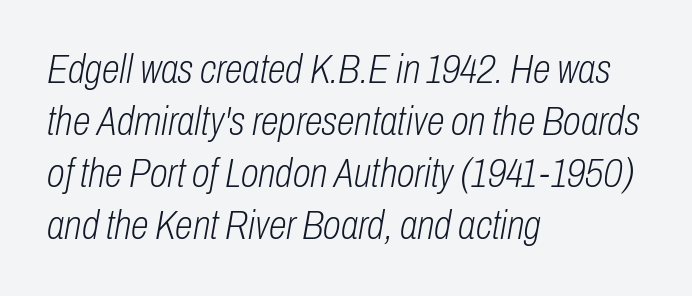
{"italic": "yes", "lean": "right", "slant_degrees": 10, "bold": "no", "weight": "light", "width": "condensed", "stroke_contrast": "low", "x_height": "medium", "monospaced": "no", "underline": "no", "align": "left", "line_spacing": "normal", "line_spacing_ratio": 1.27, "letter_spacing": "normal", "letter_spacing_em": 0.0, "glyph_px": 41}
